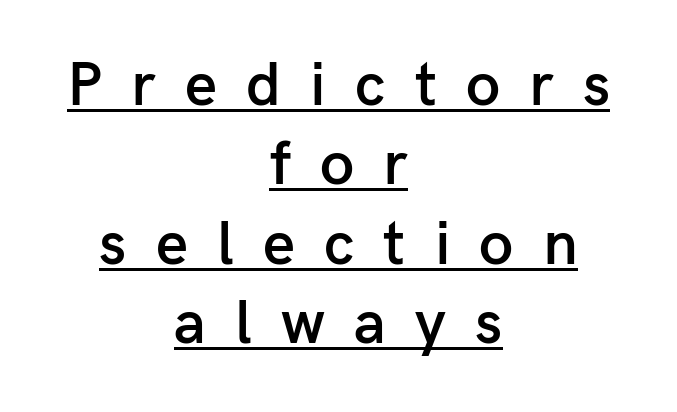
Q: Is the text bold? A: Semi-bold.
Q: Is the text italic (slanted)? A: No, it is upright.
Q: Is the typeface a serif or a sans-serif typeface? A: Sans-serif.
Q: Is the text underlined? A: Yes.
Q: How is the paragraph aligned? A: Centered.
Q: Is the spacing between letters normal or unusually wide? A: Unusually wide.
Q: Is the spacing between lines tight, normal or loose? A: Normal.
Q: Width (condensed, normal, or wide)? A: Normal.
Q: Stroke contrast? A: Low.
Q: x-height? A: Medium.
Q: Monospaced? A: No.
